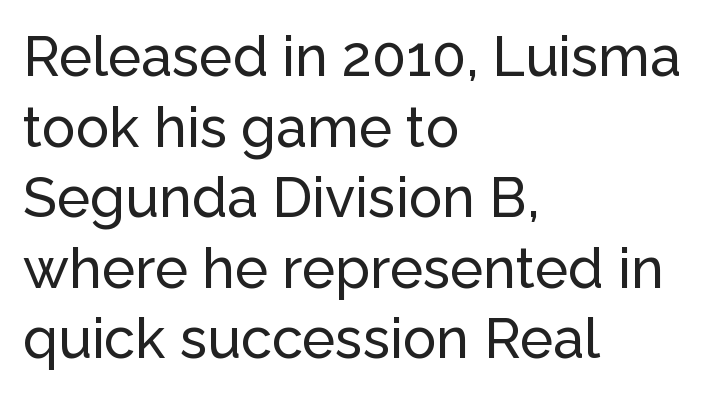
The image shows 56 px sans-serif type, upright; set left-aligned, normal line spacing (1.26x), normal letter spacing, not underlined; low stroke contrast and a medium x-height.
